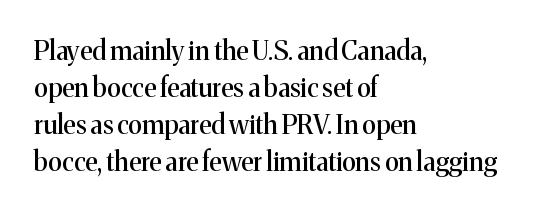
The image shows 26 px text type, upright; set left-aligned, normal line spacing (1.42x), normal letter spacing, not underlined.
